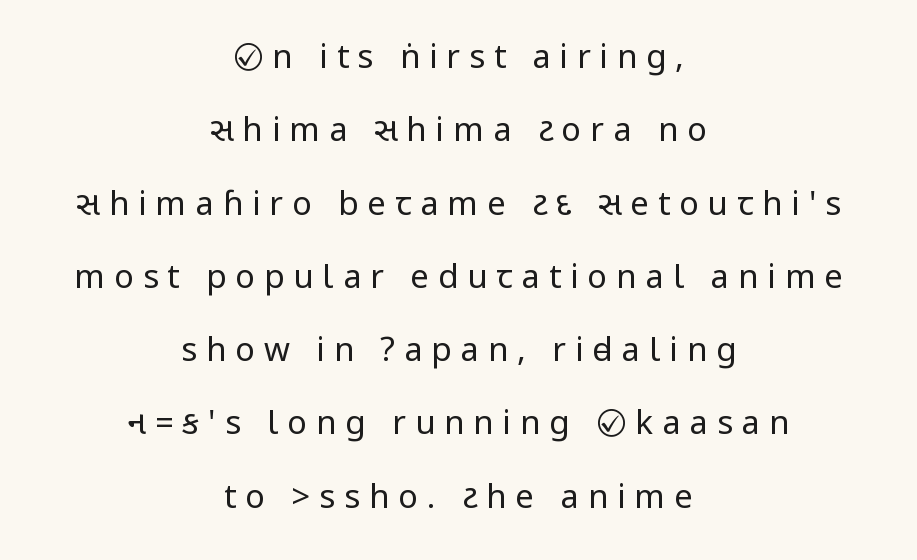
Q: Is the text bold? A: No.
Q: Is the text italic (slanted)? A: No, it is upright.
Q: Is the typeface a serif or a sans-serif typeface? A: Sans-serif.
Q: Is the text underlined? A: No.
Q: How is the paragraph aligned? A: Centered.
Q: Is the spacing between letters normal or unusually wide? A: Unusually wide.
Q: Is the spacing between lines tight, normal or loose? A: Loose.
Q: Width (condensed, normal, or wide)? A: Condensed.
Q: Stroke contrast? A: Low.
